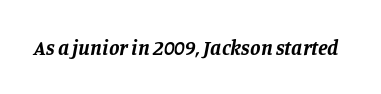
The image shows 21 px bold type, italic (leaning right); set normal letter spacing, not underlined.
